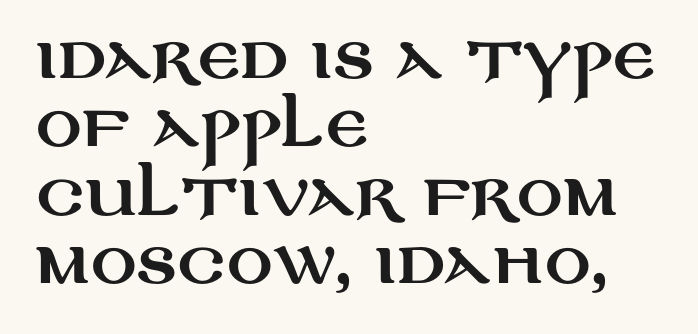
The image shows 57 px wide sans-serif type, upright; set left-aligned, line spacing 1.2x, normal letter spacing, not underlined; medium stroke contrast and a large x-height.
